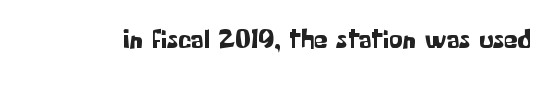
{"italic": "no", "underline": "no", "letter_spacing": "normal", "letter_spacing_em": 0.0, "glyph_px": 27}
